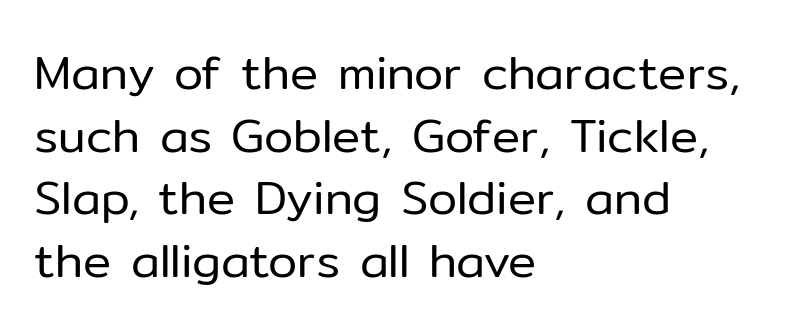
The image shows 47 px regular-weight sans-serif type, upright; set left-aligned, normal line spacing (1.33x), normal letter spacing, not underlined; low stroke contrast and a medium x-height.
